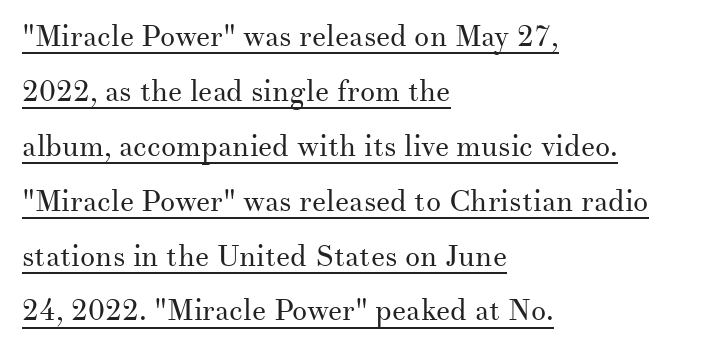
{"serif": "yes", "italic": "no", "bold": "no", "weight": "regular", "width": "normal", "stroke_contrast": "medium", "x_height": "small", "monospaced": "no", "underline": "yes", "align": "left", "line_spacing_ratio": 1.83, "letter_spacing": "normal", "letter_spacing_em": 0.0, "glyph_px": 30}
